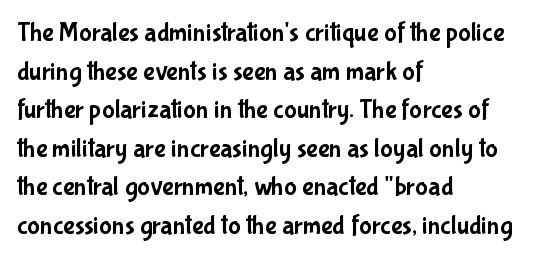
The image shows 27 px text type, upright; set left-aligned, normal line spacing (1.43x), normal letter spacing, not underlined.
